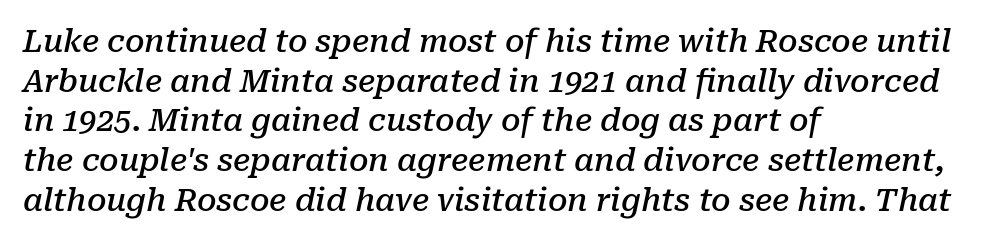
The image shows 31 px semibold serif type, italic (leaning right); set left-aligned, normal line spacing (1.28x), normal letter spacing, not underlined; low stroke contrast and a medium x-height.
